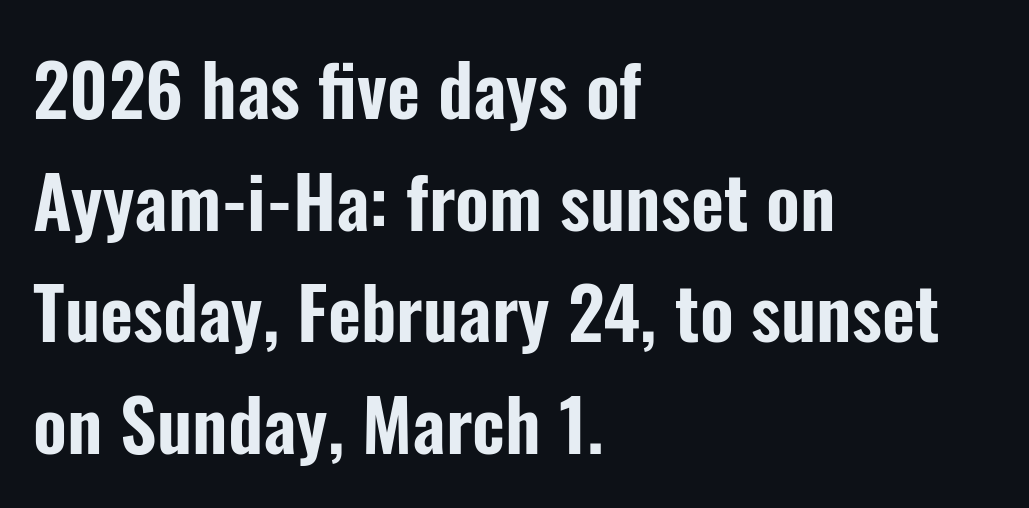
{"serif": "no", "italic": "no", "width": "condensed", "stroke_contrast": "low", "x_height": "medium", "monospaced": "no", "underline": "no", "align": "left", "line_spacing": "normal", "line_spacing_ratio": 1.55, "letter_spacing": "normal", "letter_spacing_em": 0.0, "glyph_px": 72}
